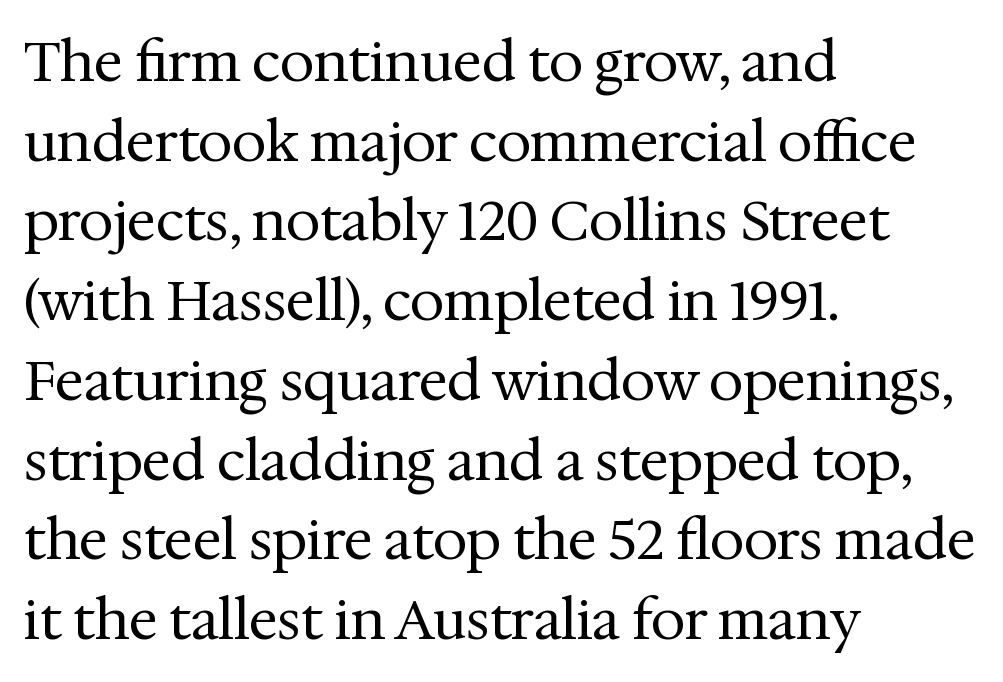
Regarding leading, the lines here are spaced in the standard way. These lines keep a tight, regular rhythm from letter to letter. Does the type have serifs? Yes, each stem ends in a small foot. Is there any slant? The stems are plumb.
